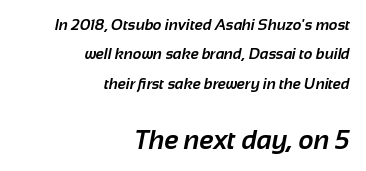
The image shows 26 px bold type; set right-aligned, loose line spacing (1.96x), normal letter spacing, not underlined; the second (bottom) block is 1.73x larger.
